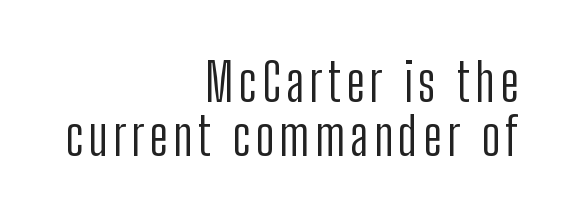
This is sans-serif lettering, the kind often seen on screens and signage. Ordinary non-slanted type is in use. Very little white space separates one row of letters from the next. All the whitespace from short lines collects on the left.
